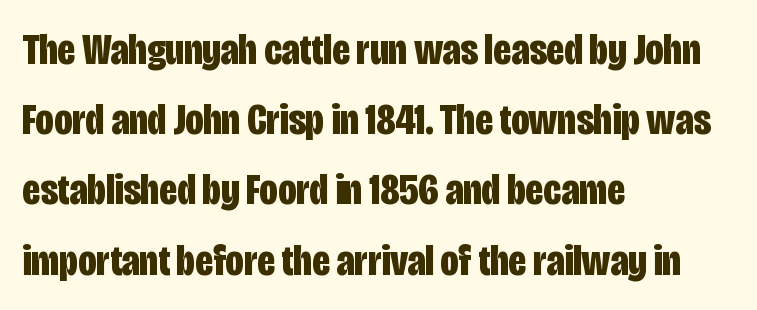
{"serif": "no", "italic": "no", "bold": "yes", "weight": "bold", "width": "condensed", "stroke_contrast": "low", "x_height": "large", "monospaced": "no", "underline": "no", "align": "left", "line_spacing": "normal", "line_spacing_ratio": 1.56, "letter_spacing": "normal", "letter_spacing_em": 0.0, "glyph_px": 45}
